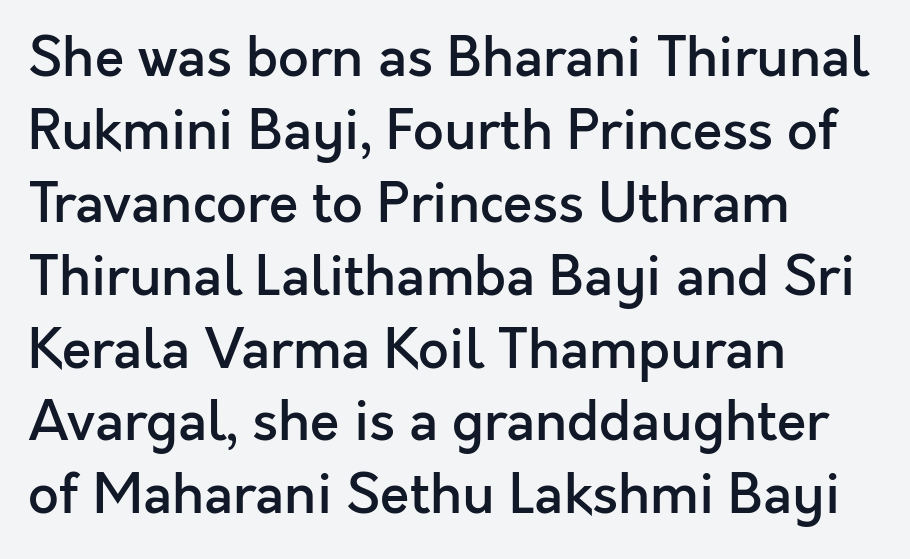
Bare-footed words on every line. The letters stand upright; this is a roman face. The face used here is rendered with its standard letterfit. This block has exactly the height ordinary leading produces. Typeset ragged right — the left edge is the straight one. These lines are composed in type without serifs.
